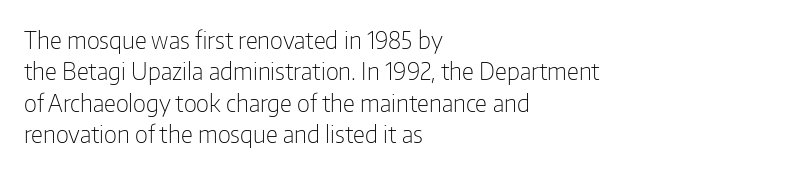
The image shows 24 px text type, upright; set left-aligned, normal line spacing (1.31x), normal letter spacing, not underlined.
